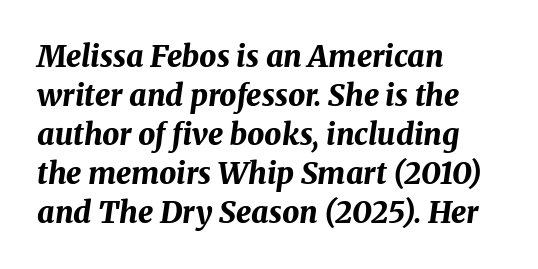
Default kerning and tracking; the words read as compact shapes. Style check: oblique. Leading: standard. Its strokes are broad and dark, the hallmark of bold type. Bare-footed words on every line.
